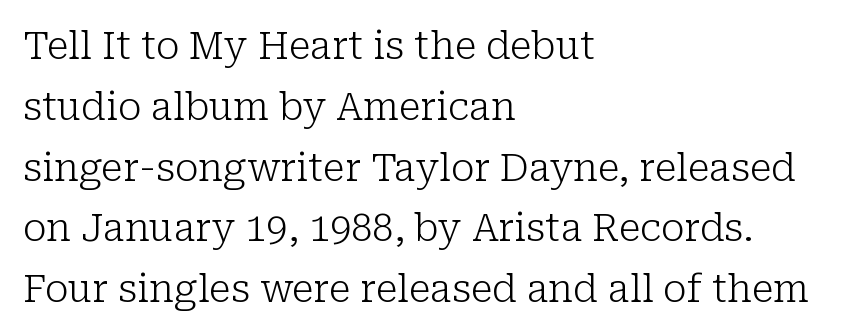
Examine the stroke ends and you'll spot serifs. The cut favours lightness, reaching ordinary text weight at its darkest. Varying glyph widths throughout — classic text-font behaviour. The lines are quadded left. A typesetter would mark this as roman, not italic. These lines keep a tight, regular rhythm from letter to letter.
